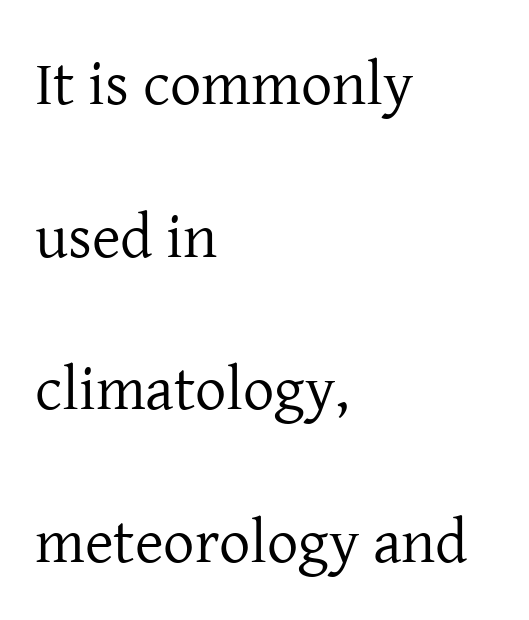
Q: Is the text bold? A: No.
Q: Is the text italic (slanted)? A: No, it is upright.
Q: Is the typeface a serif or a sans-serif typeface? A: Serif.
Q: Is the text underlined? A: No.
Q: How is the paragraph aligned? A: Left-aligned.
Q: Is the spacing between letters normal or unusually wide? A: Normal.
Q: Is the spacing between lines tight, normal or loose? A: Loose.
Q: Width (condensed, normal, or wide)? A: Normal.
Q: Stroke contrast? A: Low.
Q: x-height? A: Medium.
Q: Monospaced? A: No.
